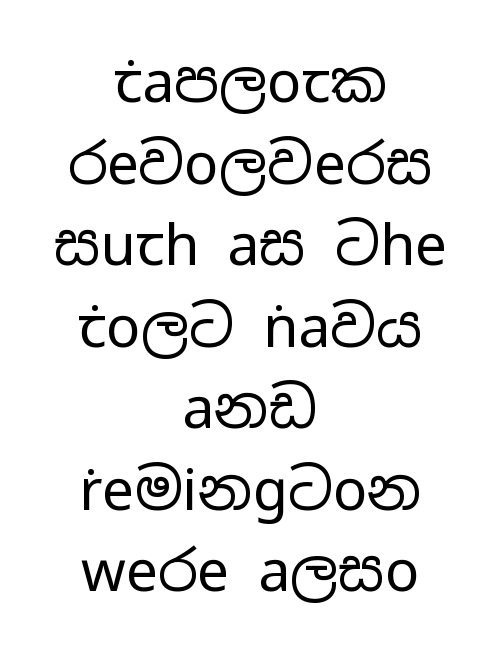
{"serif": "no", "italic": "no", "bold": "no", "weight": "regular", "width": "wide", "stroke_contrast": "low", "x_height": "medium", "monospaced": "no", "underline": "no", "align": "center", "line_spacing": "normal", "line_spacing_ratio": 1.43, "letter_spacing": "normal", "letter_spacing_em": 0.0, "glyph_px": 57}
